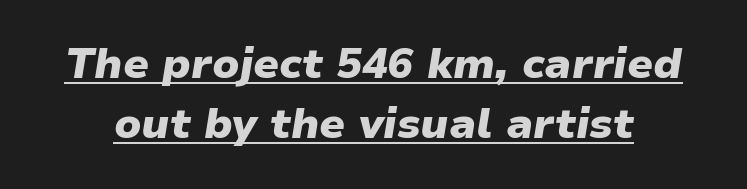
The image shows 43 px heavy type, italic (leaning right); set normal line spacing (1.4x), normal letter spacing, underlined; low stroke contrast and a medium x-height.
